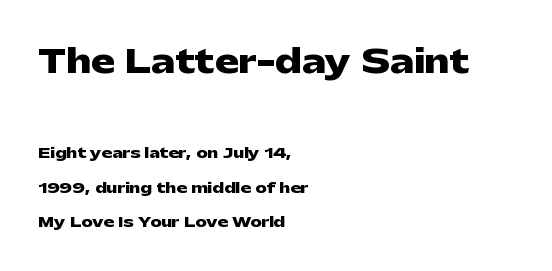
{"serif": "no", "italic": "no", "bold": "yes", "weight": "heavy", "width": "wide", "stroke_contrast": "low", "x_height": "medium", "monospaced": "no", "underline": "no", "align": "left", "line_spacing": "loose", "line_spacing_ratio": 2.46, "letter_spacing": "normal", "letter_spacing_em": 0.0, "larger_block": "first", "size_ratio": 2.29, "glyph_px": 32}
